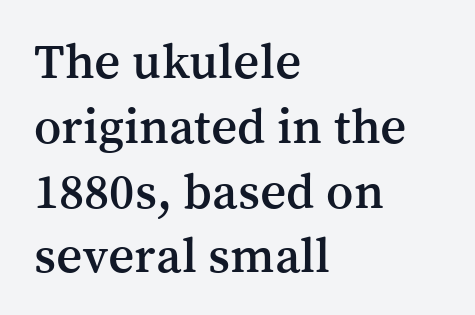
The image shows 51 px serif type, upright; set left-aligned, normal line spacing (1.27x), normal letter spacing, not underlined; medium stroke contrast and a medium x-height.
